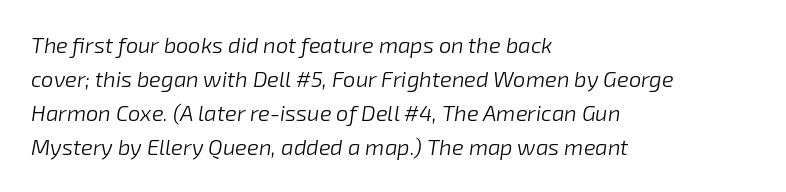
Yep, that's italic — everything's leaning. Does extra space separate the letters? No, they use regular spacing. Letters have the restrained weight of plain body copy at most. What's the leading like? Ordinary, nothing unusual. Honestly, there is no underline to notice here at all.
